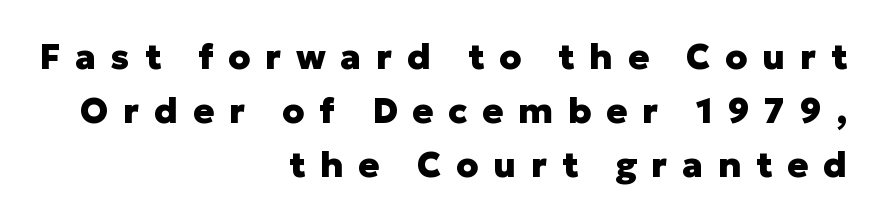
Q: Is the text bold? A: Yes.
Q: Is the text italic (slanted)? A: No, it is upright.
Q: Is the typeface a serif or a sans-serif typeface? A: Sans-serif.
Q: Is the text underlined? A: No.
Q: How is the paragraph aligned? A: Right-aligned.
Q: Is the spacing between letters normal or unusually wide? A: Unusually wide.
Q: Is the spacing between lines tight, normal or loose? A: Normal.
Q: Width (condensed, normal, or wide)? A: Normal.
Q: Stroke contrast? A: Low.
Q: x-height? A: Medium.
Q: Monospaced? A: No.
